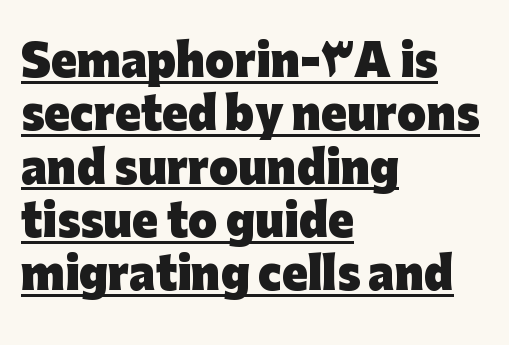
Q: Is the text bold? A: Yes.
Q: Is the text italic (slanted)? A: No, it is upright.
Q: Is the typeface a serif or a sans-serif typeface? A: Sans-serif.
Q: Is the text underlined? A: Yes.
Q: How is the paragraph aligned? A: Left-aligned.
Q: Is the spacing between letters normal or unusually wide? A: Normal.
Q: Is the spacing between lines tight, normal or loose? A: Normal.
Q: Width (condensed, normal, or wide)? A: Normal.
Q: Stroke contrast? A: Low.
Q: x-height? A: Medium.
Q: Monospaced? A: No.
